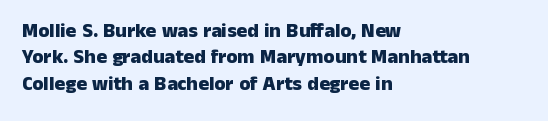
Q: Is the text bold? A: Yes.
Q: Is the text italic (slanted)? A: No, it is upright.
Q: Is the text underlined? A: No.
Q: How is the paragraph aligned? A: Left-aligned.
Q: Is the spacing between letters normal or unusually wide? A: Normal.
Q: Is the spacing between lines tight, normal or loose? A: Normal.
